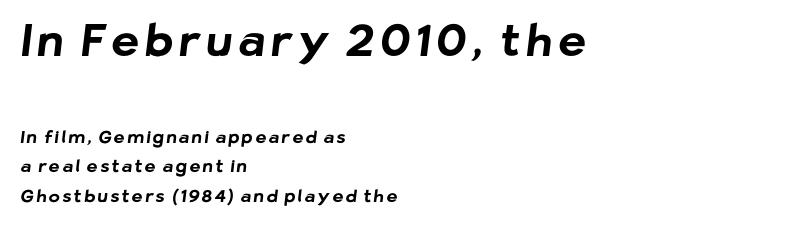
{"serif": "no", "bold": "yes", "weight": "bold", "width": "normal", "stroke_contrast": "low", "x_height": "medium", "monospaced": "no", "underline": "no", "align": "left", "line_spacing_ratio": 1.73, "larger_block": "first", "size_ratio": 2.53, "glyph_px": 43}
